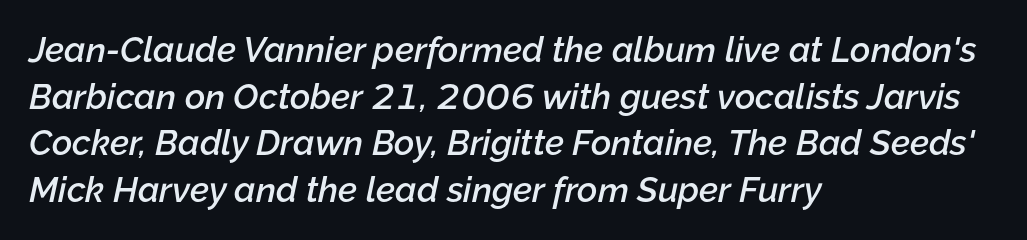
The image shows 35 px semibold type, italic (leaning right); set left-aligned, normal line spacing (1.33x), normal letter spacing, not underlined; low stroke contrast and a medium x-height.
